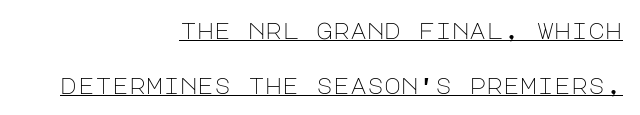
{"italic": "no", "bold": "no", "underline": "yes", "align": "right", "line_spacing": "loose", "line_spacing_ratio": 2.39, "letter_spacing": "normal", "letter_spacing_em": 0.0, "glyph_px": 23}
